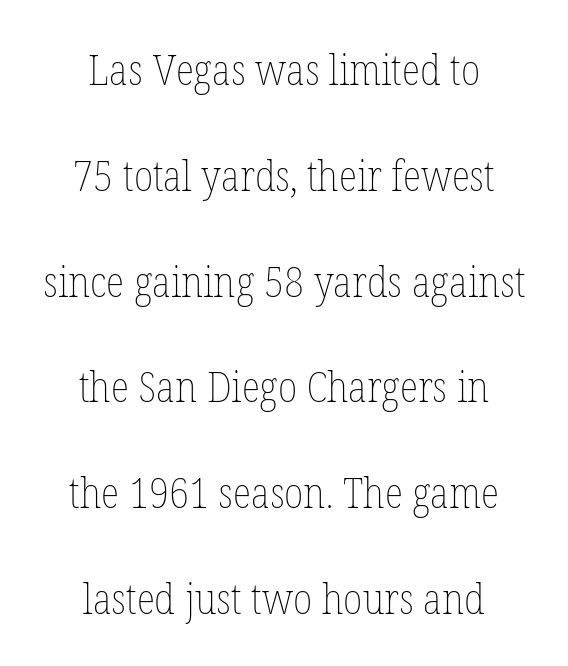
{"italic": "no", "bold": "no", "weight": "thin", "width": "condensed", "stroke_contrast": "low", "x_height": "medium", "monospaced": "no", "underline": "no", "align": "center", "line_spacing": "loose", "line_spacing_ratio": 2.46, "letter_spacing": "normal", "letter_spacing_em": 0.0, "glyph_px": 43}
